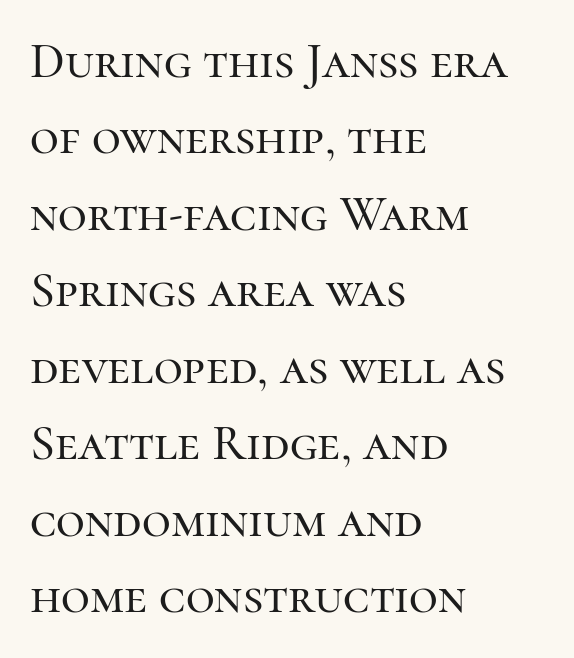
Normally led — the rows are evenly, conventionally spaced. Layout note: lines flush left. Posture: upright roman. The specimen omits any rule beneath the text block's lines.
